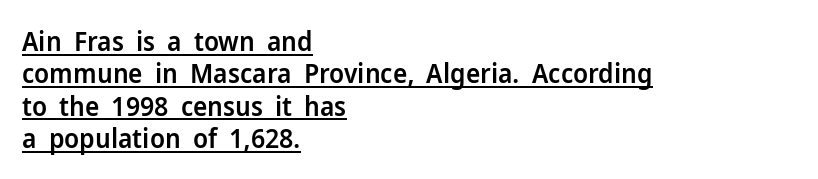
{"italic": "no", "bold": "semi", "underline": "yes", "align": "left", "line_spacing_ratio": 1.2, "letter_spacing": "normal", "letter_spacing_em": 0.0, "glyph_px": 27}
